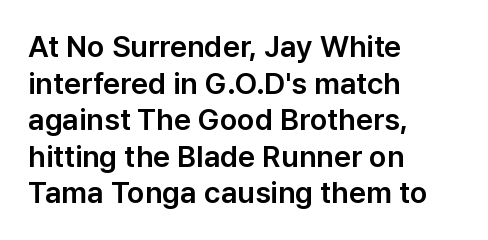
Has an underline been added? It has not. In CSS terms this would be text-align: left. Ascenders rise straight up at ninety degrees. A typesetter would call this proportional, since set widths differ per character.
